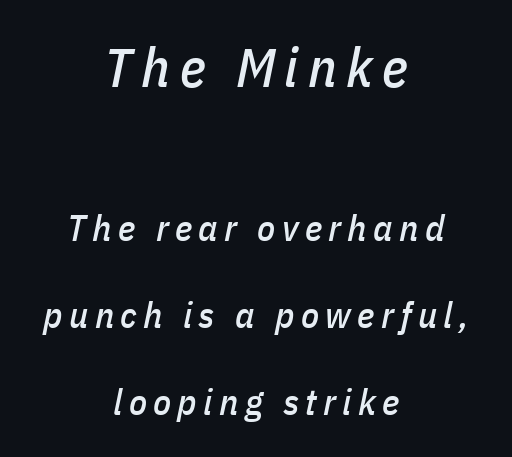
{"italic": "yes", "lean": "right", "slant_degrees": 11, "width": "condensed", "stroke_contrast": "low", "x_height": "medium", "monospaced": "no", "underline": "no", "align": "center", "line_spacing": "loose", "line_spacing_ratio": 2.35, "larger_block": "first", "size_ratio": 1.49, "glyph_px": 55}
